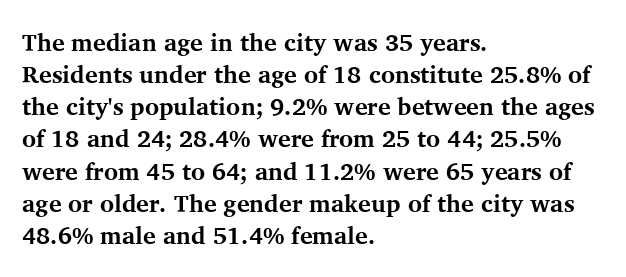
The image shows 24 px bold type, upright; set left-aligned, normal line spacing (1.34x), normal letter spacing, not underlined.
